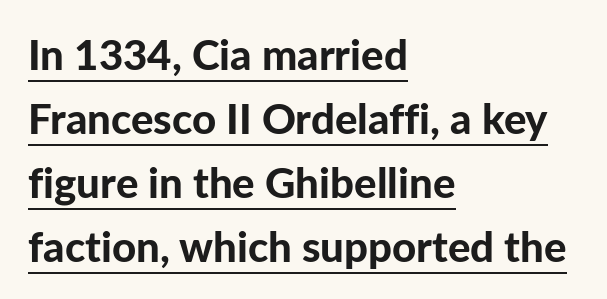
These characters rest on top of a visible drawn line. The characters display no serif detailing; their extremities are plain. Stroke thickness is high; the sample reads as a true bold. How are the letters spaced? Ordinarily, with no added tracking. No italicization has been applied; the sample stays upright.
